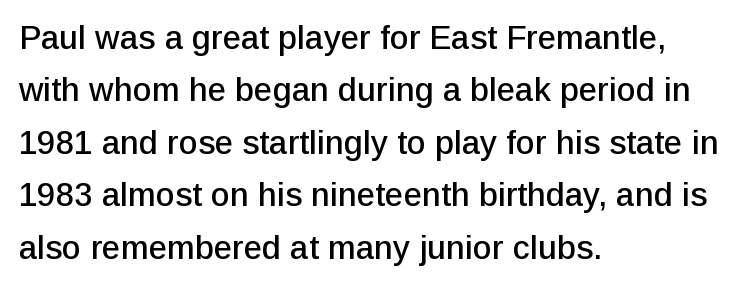
{"serif": "no", "italic": "no", "width": "normal", "stroke_contrast": "low", "x_height": "medium", "monospaced": "no", "underline": "no", "align": "left", "line_spacing": "normal", "line_spacing_ratio": 1.59, "letter_spacing": "normal", "letter_spacing_em": 0.0, "glyph_px": 33}
